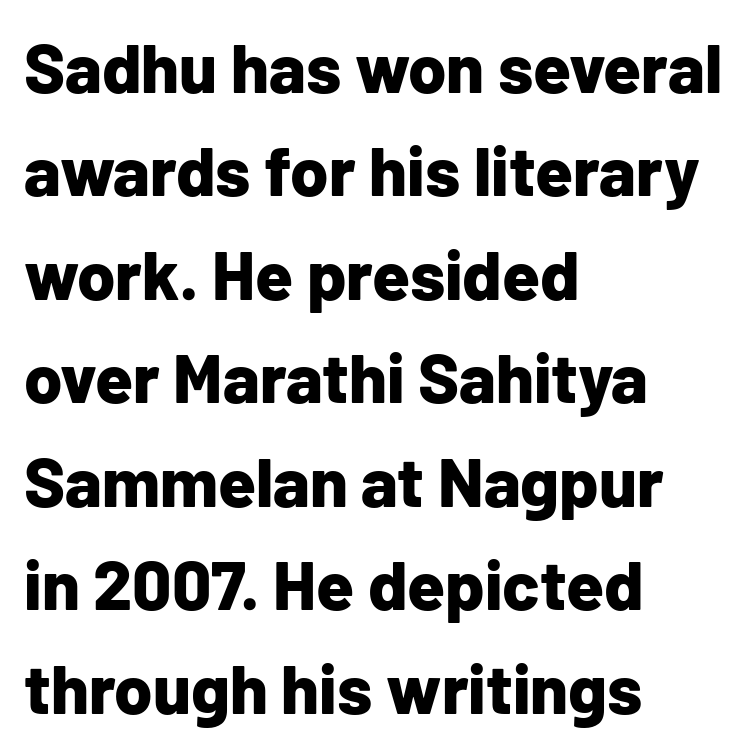
The image shows 69 px bold sans-serif type, upright; set left-aligned, normal line spacing (1.5x), normal letter spacing, not underlined; low stroke contrast and a medium x-height.
